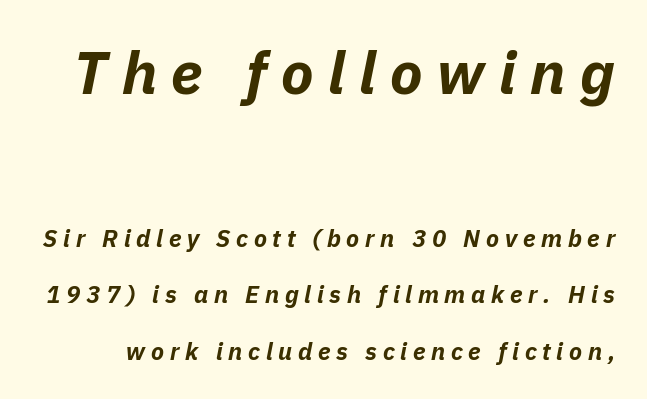
Q: Is the text bold? A: Yes.
Q: Is the text italic (slanted)? A: Yes, it leans right by about 11 degrees.
Q: Is the text underlined? A: No.
Q: Is the spacing between letters normal or unusually wide? A: Unusually wide.
Q: Is the spacing between lines tight, normal or loose? A: Loose.
Q: Which block of text is set in a larger size, the first (top) or the second (bottom)? A: The first (top) one.
Q: Width (condensed, normal, or wide)? A: Normal.
Q: Stroke contrast? A: Low.
Q: x-height? A: Medium.
Q: Monospaced? A: No.
